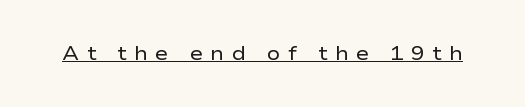
{"italic": "no", "bold": "no", "underline": "yes", "letter_spacing": "wide", "letter_spacing_em": 0.37, "glyph_px": 20}
